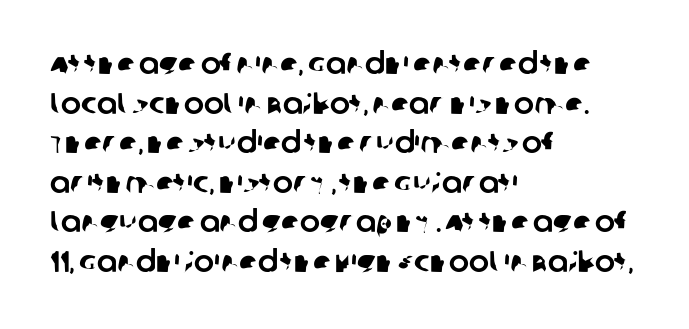
Q: Is the typeface a serif or a sans-serif typeface? A: Sans-serif.
Q: Is the text underlined? A: No.
Q: How is the paragraph aligned? A: Left-aligned.
Q: Is the spacing between letters normal or unusually wide? A: Normal.
Q: Is the spacing between lines tight, normal or loose? A: Normal.
Q: Width (condensed, normal, or wide)? A: Normal.
Q: Stroke contrast? A: Low.
Q: x-height? A: Large.
Q: Monospaced? A: No.
